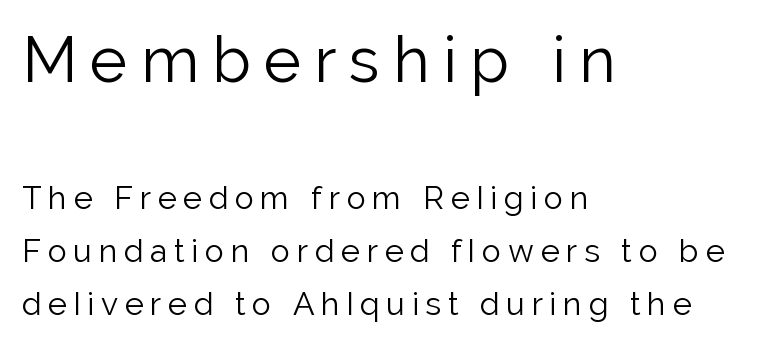
{"serif": "no", "italic": "no", "bold": "no", "weight": "light", "width": "normal", "stroke_contrast": "low", "x_height": "medium", "monospaced": "no", "underline": "no", "align": "left", "line_spacing": "normal", "line_spacing_ratio": 1.67, "letter_spacing": "wide", "letter_spacing_em": 0.21, "larger_block": "first", "size_ratio": 1.97, "glyph_px": 63}
